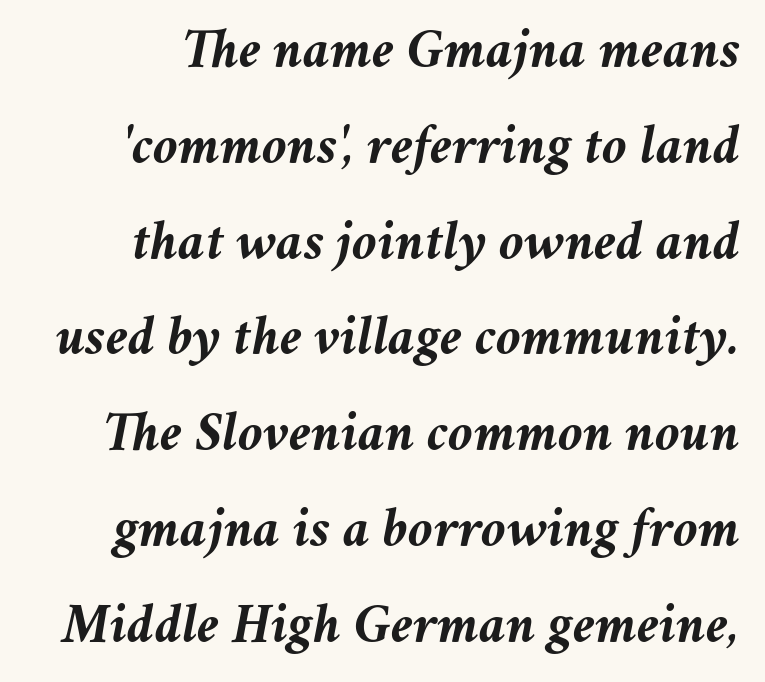
Q: Is the text bold? A: Yes.
Q: Is the text italic (slanted)? A: Yes, it leans right by about 11 degrees.
Q: Is the text underlined? A: No.
Q: Is the spacing between letters normal or unusually wide? A: Normal.
Q: Is the spacing between lines tight, normal or loose? A: Normal.
Q: Width (condensed, normal, or wide)? A: Normal.
Q: Stroke contrast? A: Medium.
Q: x-height? A: Medium.
Q: Monospaced? A: No.
